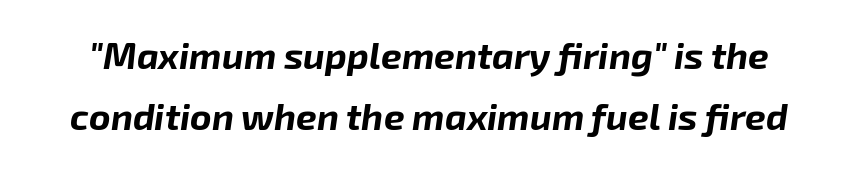
{"italic": "yes", "lean": "right", "slant_degrees": 8, "bold": "yes", "weight": "bold", "width": "normal", "stroke_contrast": "low", "x_height": "medium", "monospaced": "no", "underline": "no", "line_spacing": "normal", "line_spacing_ratio": 1.65, "letter_spacing": "normal", "letter_spacing_em": 0.0, "glyph_px": 37}
